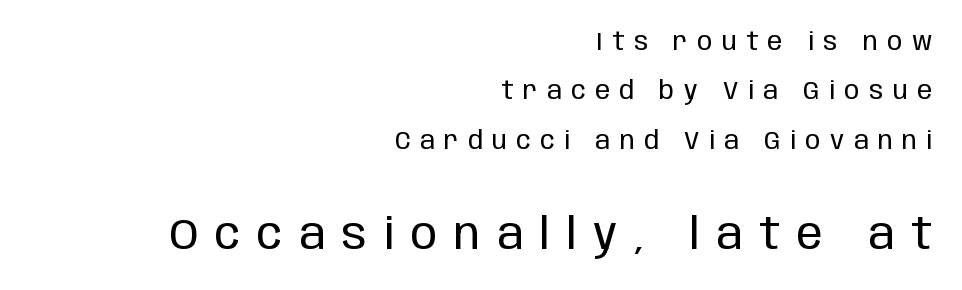
Q: Is the text bold? A: No.
Q: Is the text italic (slanted)? A: No, it is upright.
Q: Is the typeface a serif or a sans-serif typeface? A: Sans-serif.
Q: Is the text underlined? A: No.
Q: How is the paragraph aligned? A: Right-aligned.
Q: Is the spacing between letters normal or unusually wide? A: Unusually wide.
Q: Is the spacing between lines tight, normal or loose? A: Loose.
Q: Which block of text is set in a larger size, the first (top) or the second (bottom)? A: The second (bottom) one.
Q: Width (condensed, normal, or wide)? A: Condensed.
Q: Stroke contrast? A: Low.
Q: x-height? A: Large.
Q: Monospaced? A: No.
